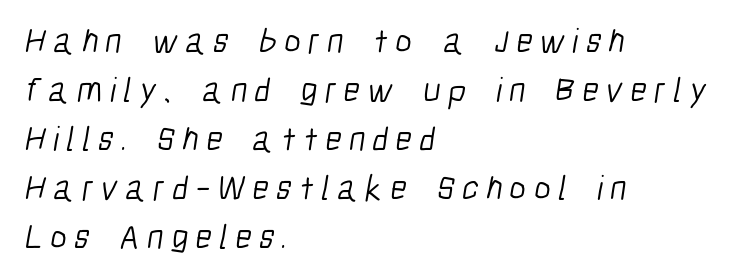
{"serif": "no", "bold": "no", "weight": "light", "width": "condensed", "stroke_contrast": "low", "x_height": "medium", "monospaced": "no", "underline": "no", "align": "left", "line_spacing": "normal", "line_spacing_ratio": 1.4, "letter_spacing": "wide", "letter_spacing_em": 0.21, "glyph_px": 35}
